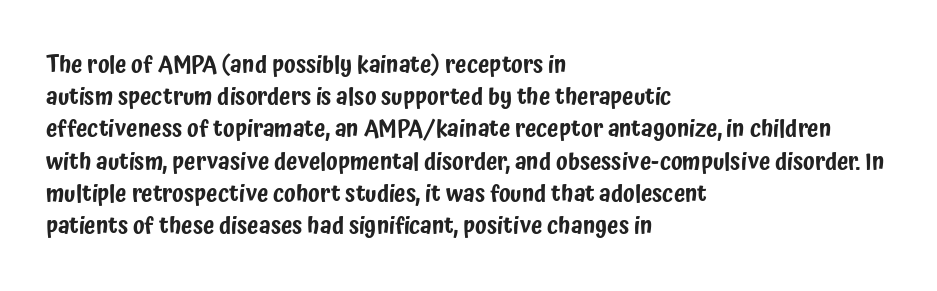
Does the leading feel generous? No, just average. The paragraph shown leans on its left margin. The string is rendered with underlining switched off. Here the glyphs are tracked normally, forming tight word shapes. The font's upright variant was chosen for this text.
